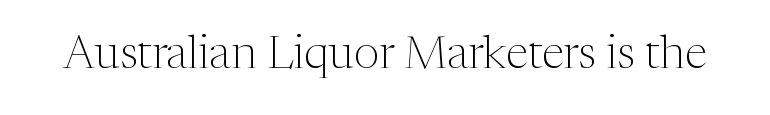
Check where the strokes stop: tiny serifs finish them off. The foot of each line stays bare and open. This reads as an unemphasized weight, regular at the heaviest. Do the characters align in a grid? No, the font is proportional. Vertical strokes here are truly vertical. The type is set solid horizontally, with unmodified tracking.
